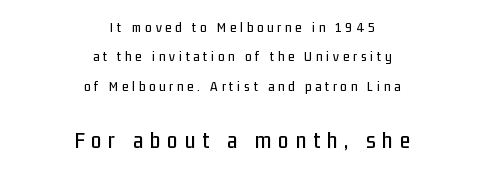
The image shows 24 px text type, upright; set centered, loose line spacing (2.1x), unusually wide letter spacing (+0.28 em), not underlined; the second (bottom) block is 1.71x larger.
